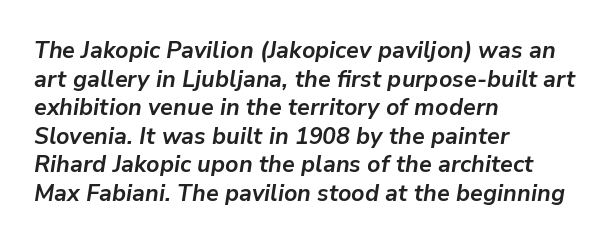
The strip under each line holds only bare page. Glyph-to-glyph distance matches everyday printed text. The lines are quadded left. Would a proofreader flag this as italicized? Yes. A full-strength bold gives these letters their thick strokes.
